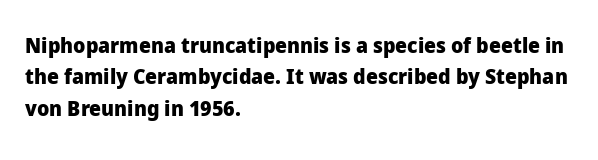
{"italic": "no", "bold": "yes", "underline": "no", "align": "left", "line_spacing": "normal", "line_spacing_ratio": 1.5, "letter_spacing": "normal", "letter_spacing_em": 0.0, "glyph_px": 21}
